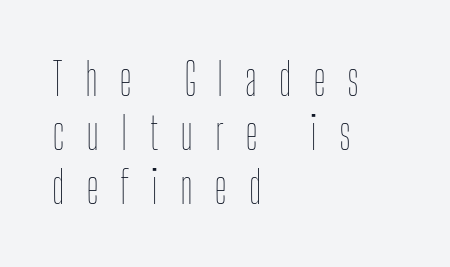
{"italic": "no", "bold": "no", "weight": "thin", "width": "condensed", "stroke_contrast": "low", "x_height": "medium", "monospaced": "no", "underline": "no", "align": "left", "line_spacing_ratio": 1.23, "letter_spacing": "wide", "letter_spacing_em": 0.49, "glyph_px": 44}
